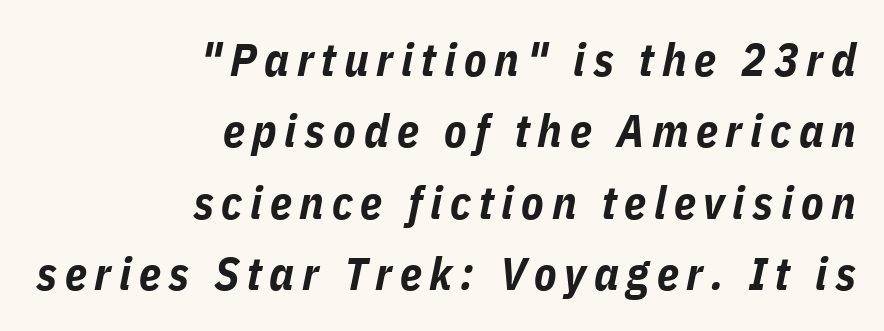
Q: Is the text bold? A: Yes.
Q: Is the text italic (slanted)? A: Yes, it leans right by about 11 degrees.
Q: Is the text underlined? A: No.
Q: How is the paragraph aligned? A: Right-aligned.
Q: Is the spacing between lines tight, normal or loose? A: Normal.
Q: Width (condensed, normal, or wide)? A: Condensed.
Q: Stroke contrast? A: Low.
Q: x-height? A: Medium.
Q: Monospaced? A: No.
